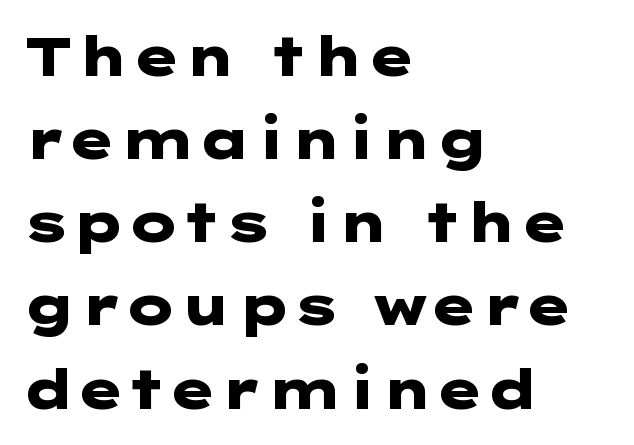
Q: Is the text bold? A: Yes.
Q: Is the text italic (slanted)? A: No, it is upright.
Q: Is the typeface a serif or a sans-serif typeface? A: Sans-serif.
Q: Is the text underlined? A: No.
Q: How is the paragraph aligned? A: Left-aligned.
Q: Is the spacing between letters normal or unusually wide? A: Normal.
Q: Is the spacing between lines tight, normal or loose? A: Normal.
Q: Width (condensed, normal, or wide)? A: Wide.
Q: Stroke contrast? A: Low.
Q: x-height? A: Medium.
